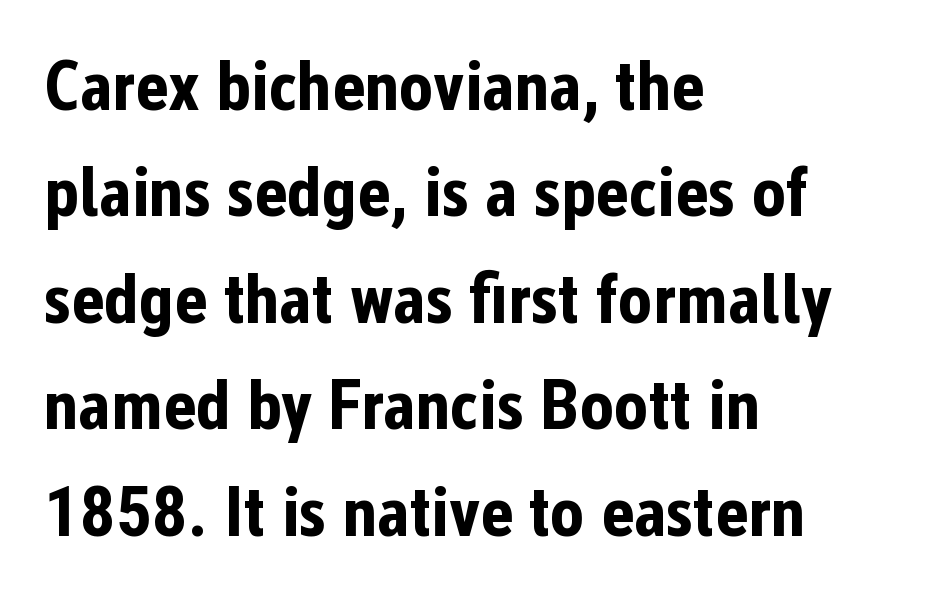
Q: Is the text bold? A: Yes.
Q: Is the text italic (slanted)? A: No, it is upright.
Q: Is the typeface a serif or a sans-serif typeface? A: Sans-serif.
Q: Is the text underlined? A: No.
Q: How is the paragraph aligned? A: Left-aligned.
Q: Is the spacing between letters normal or unusually wide? A: Normal.
Q: Is the spacing between lines tight, normal or loose? A: Normal.
Q: Width (condensed, normal, or wide)? A: Condensed.
Q: Stroke contrast? A: Low.
Q: x-height? A: Medium.
Q: Monospaced? A: No.
